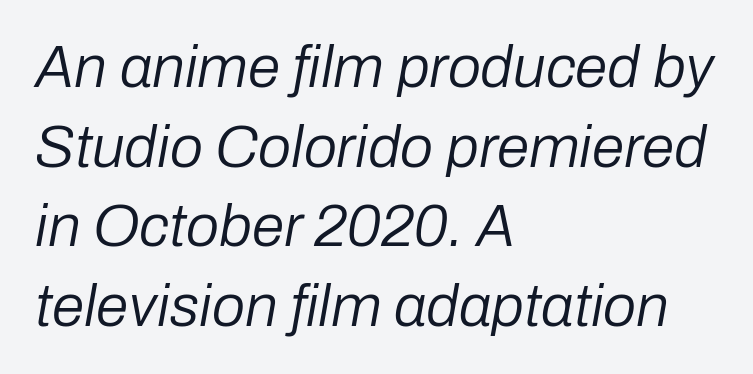
The image shows 59 px regular-weight type, italic (leaning right); set left-aligned, normal line spacing (1.35x), normal letter spacing, not underlined; low stroke contrast and a medium x-height.
